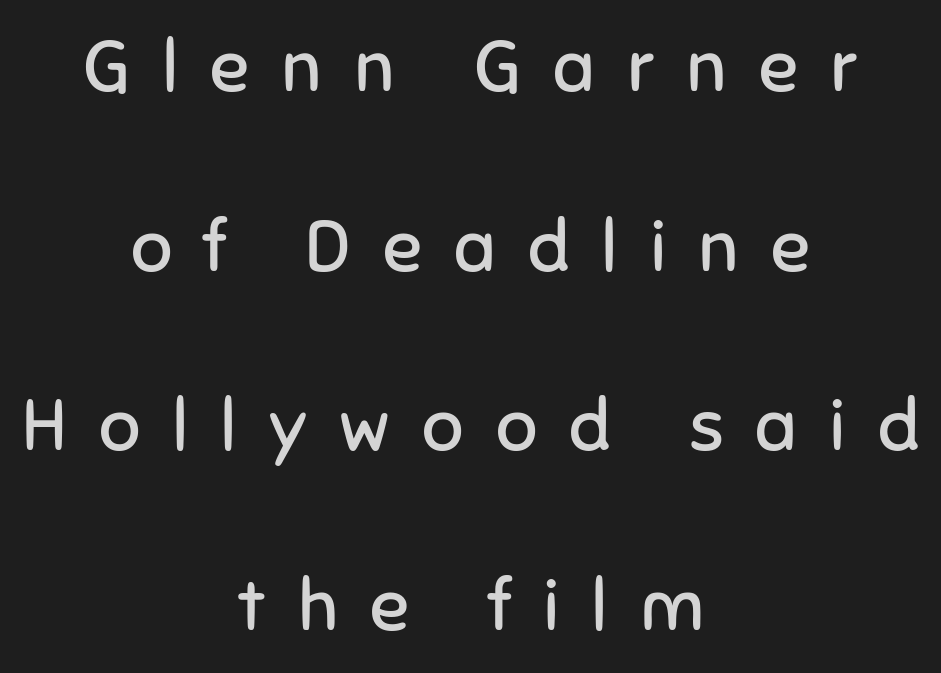
Q: Is the text bold? A: No.
Q: Is the text italic (slanted)? A: No, it is upright.
Q: Is the typeface a serif or a sans-serif typeface? A: Sans-serif.
Q: Is the text underlined? A: No.
Q: How is the paragraph aligned? A: Centered.
Q: Is the spacing between letters normal or unusually wide? A: Unusually wide.
Q: Is the spacing between lines tight, normal or loose? A: Loose.
Q: Width (condensed, normal, or wide)? A: Normal.
Q: Stroke contrast? A: Low.
Q: x-height? A: Medium.
Q: Monospaced? A: No.
